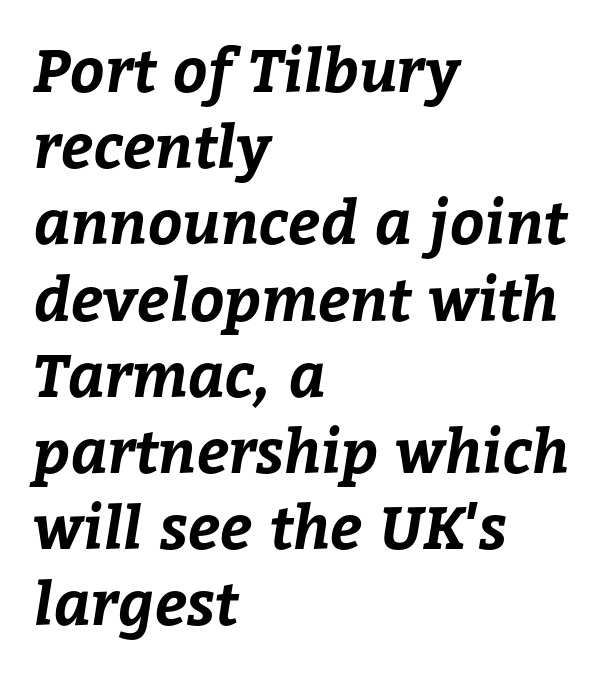
The image shows 60 px bold type; set left-aligned, normal line spacing (1.27x), normal letter spacing, not underlined; low stroke contrast and a medium x-height.
